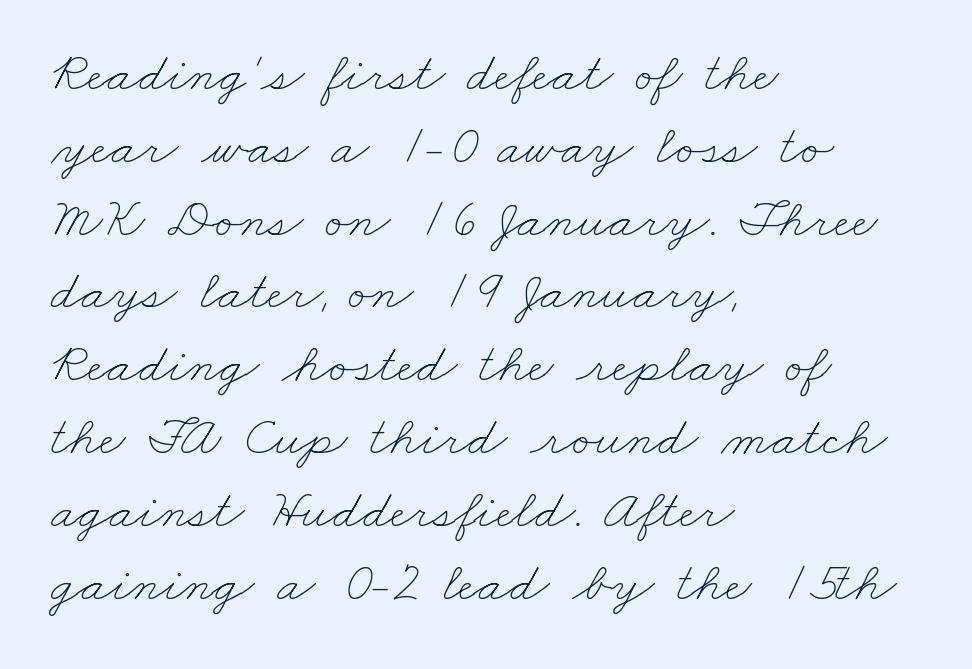
The image shows 56 px thin, wide type; set left-aligned, normal line spacing (1.3x), normal letter spacing, not underlined; low stroke contrast and a small x-height.
